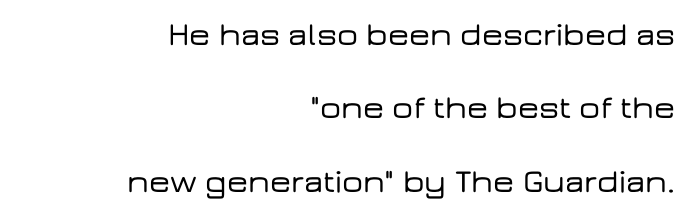
{"serif": "no", "italic": "no", "width": "wide", "stroke_contrast": "low", "x_height": "medium", "monospaced": "no", "underline": "no", "align": "right", "line_spacing": "loose", "line_spacing_ratio": 2.22, "letter_spacing": "normal", "letter_spacing_em": 0.0, "glyph_px": 33}
